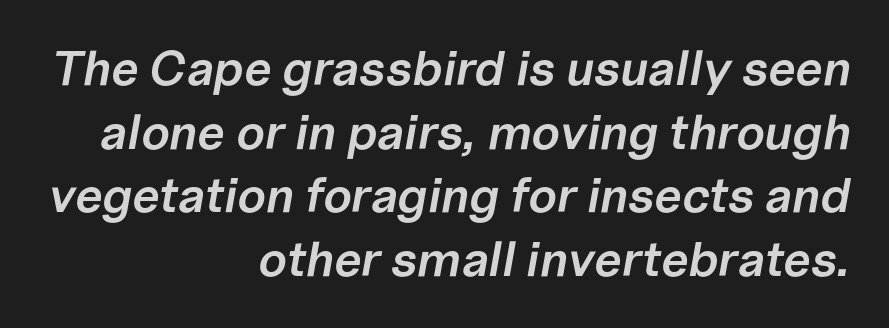
These lines were composed using italics. What weight is shown? A semibold, between regular and bold. This rendering leaves character spacing at its baseline value. Looks like regular typesetting: each glyph gets only the width it needs. Casual observation: everything's shoved over to the right. Baseline-to-baseline distance is the conventional proportion of letter height.
